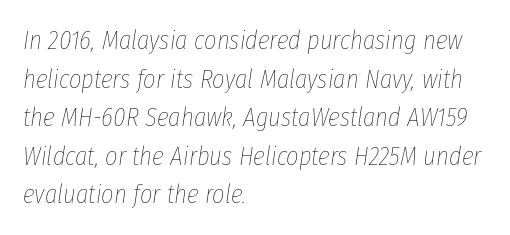
Each row of text sits above clean, open space. The whole block is typeset with a tilt. The lines are quadded left. The rendering uses a moderate line-height, typical for paragraphs.
